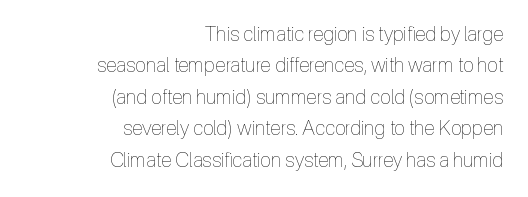
Q: Is the text bold? A: No.
Q: Is the text italic (slanted)? A: No, it is upright.
Q: Is the text underlined? A: No.
Q: How is the paragraph aligned? A: Right-aligned.
Q: Is the spacing between letters normal or unusually wide? A: Normal.
Q: Is the spacing between lines tight, normal or loose? A: Normal.
